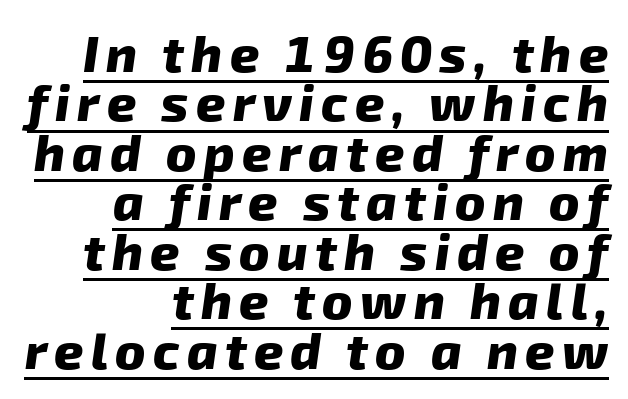
The image shows 51 px heavy sans-serif type; set right-aligned, tight line spacing (0.97x), underlined; low stroke contrast and a medium x-height.
